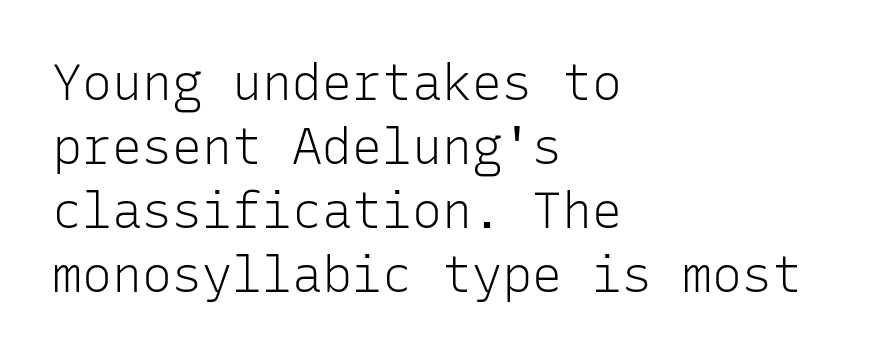
The image shows 50 px light sans-serif type, upright, monospaced; set left-aligned, normal line spacing (1.28x), normal letter spacing, not underlined; low stroke contrast and a medium x-height.
